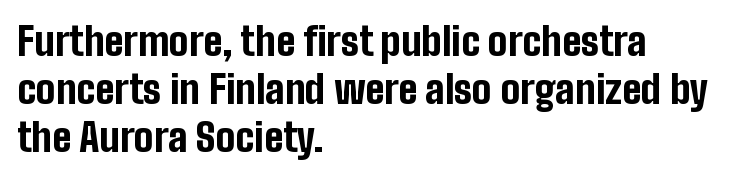
The image shows 39 px bold, condensed sans-serif type, upright; set left-aligned, line spacing 1.23x, normal letter spacing, not underlined; low stroke contrast and a medium x-height.
